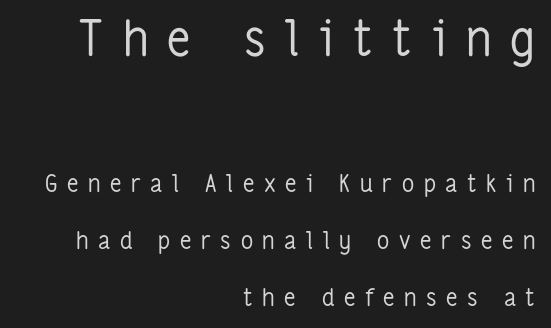
The image shows 49 px regular-weight, condensed sans-serif type, upright; set right-aligned, loose line spacing (2.38x), unusually wide letter spacing (+0.4 em), not underlined; the first (top) block is 2.04x larger; low stroke contrast and a medium x-height.
